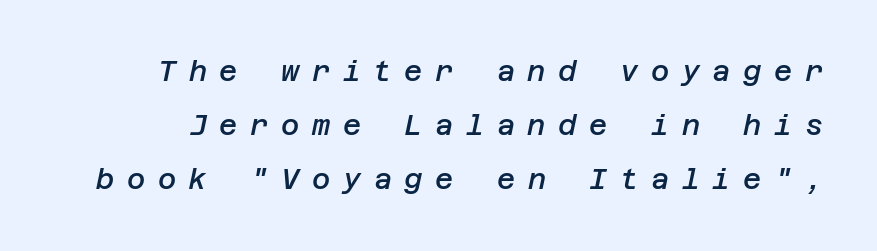
The image shows 28 px semibold type, italic (leaning right); set loose line spacing (1.93x), unusually wide letter spacing (+0.45 em), not underlined; low stroke contrast and a large x-height.
